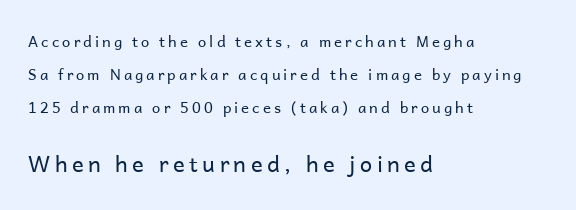
Q: Is the text bold? A: No.
Q: Is the text italic (slanted)? A: No, it is upright.
Q: Is the text underlined? A: No.
Q: How is the paragraph aligned? A: Left-aligned.
Q: Is the spacing between letters normal or unusually wide? A: Unusually wide.
Q: Is the spacing between lines tight, normal or loose? A: Loose.
Q: Which block of text is set in a larger size, the first (top) or the second (bottom)? A: The second (bottom) one.
